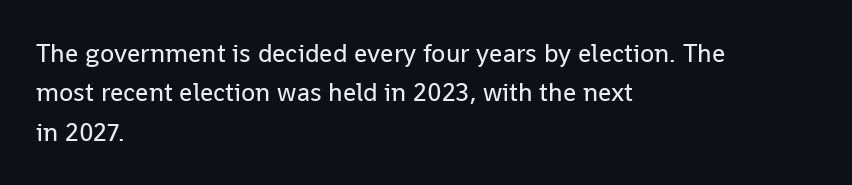
The image shows 26 px text type, upright; set left-aligned, normal line spacing (1.51x), normal letter spacing, not underlined.
